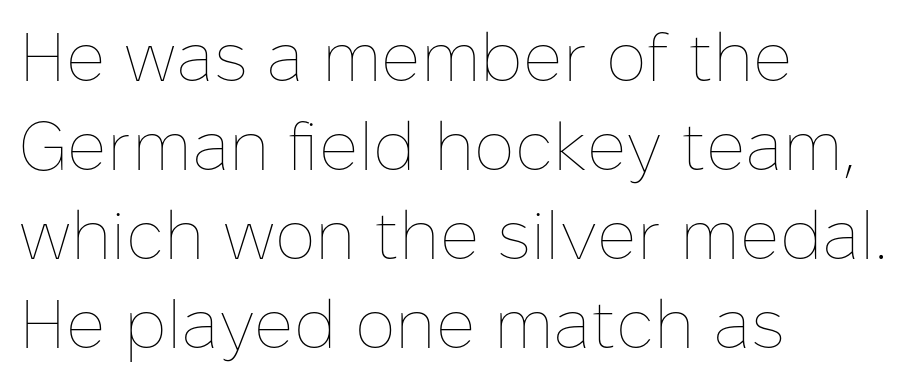
Q: Is the text bold? A: No.
Q: Is the text italic (slanted)? A: No, it is upright.
Q: Is the text underlined? A: No.
Q: How is the paragraph aligned? A: Left-aligned.
Q: Is the spacing between letters normal or unusually wide? A: Normal.
Q: Is the spacing between lines tight, normal or loose? A: Normal.
Q: Width (condensed, normal, or wide)? A: Normal.
Q: Stroke contrast? A: Low.
Q: x-height? A: Medium.
Q: Monospaced? A: No.
